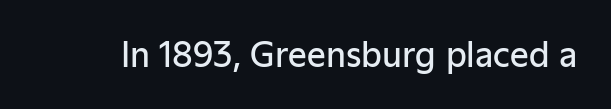
The image shows 33 px semibold sans-serif type, upright; set normal letter spacing, not underlined; low stroke contrast and a medium x-height.
